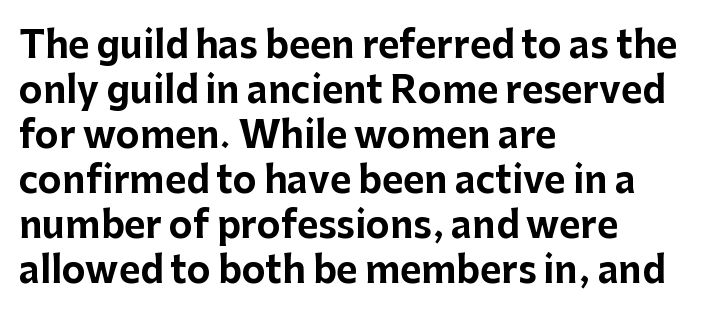
The image shows 36 px bold sans-serif type, upright; set left-aligned, normal line spacing (1.25x), normal letter spacing, not underlined; low stroke contrast and a medium x-height.
